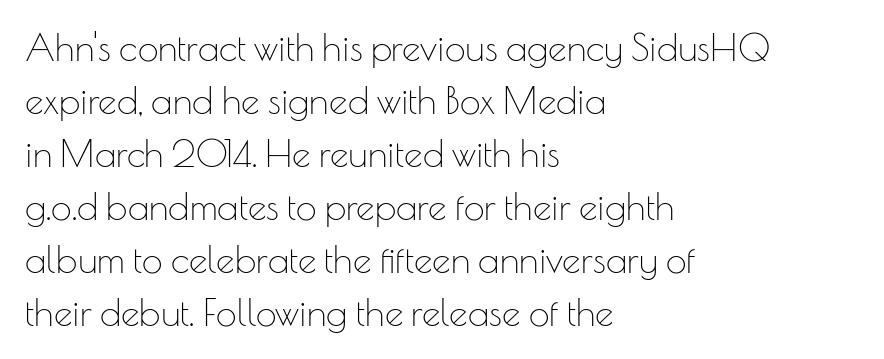
Leftover space on each line is placed entirely after the last word. Glance below the letters and you will spot only blank space. You can tell it's not italic because the verticals are truly vertical. Look at the bottom of the vertical strokes: they stop flat, with no serifs.
